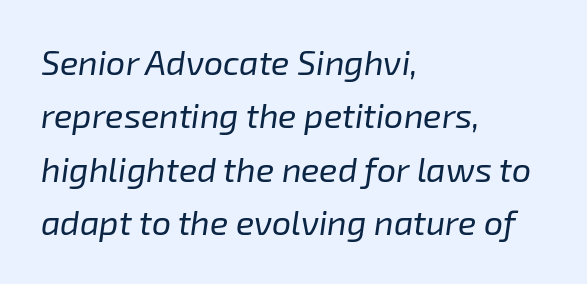
Q: Is the text bold? A: No.
Q: Is the text italic (slanted)? A: Yes, it leans right by about 8 degrees.
Q: Is the text underlined? A: No.
Q: How is the paragraph aligned? A: Left-aligned.
Q: Is the spacing between letters normal or unusually wide? A: Normal.
Q: Is the spacing between lines tight, normal or loose? A: Normal.
Q: Width (condensed, normal, or wide)? A: Normal.
Q: Stroke contrast? A: Low.
Q: x-height? A: Medium.
Q: Monospaced? A: No.
